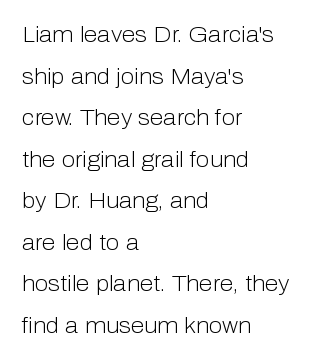
{"italic": "no", "bold": "no", "underline": "no", "align": "left", "line_spacing_ratio": 1.89, "letter_spacing": "normal", "letter_spacing_em": 0.0, "glyph_px": 22}
